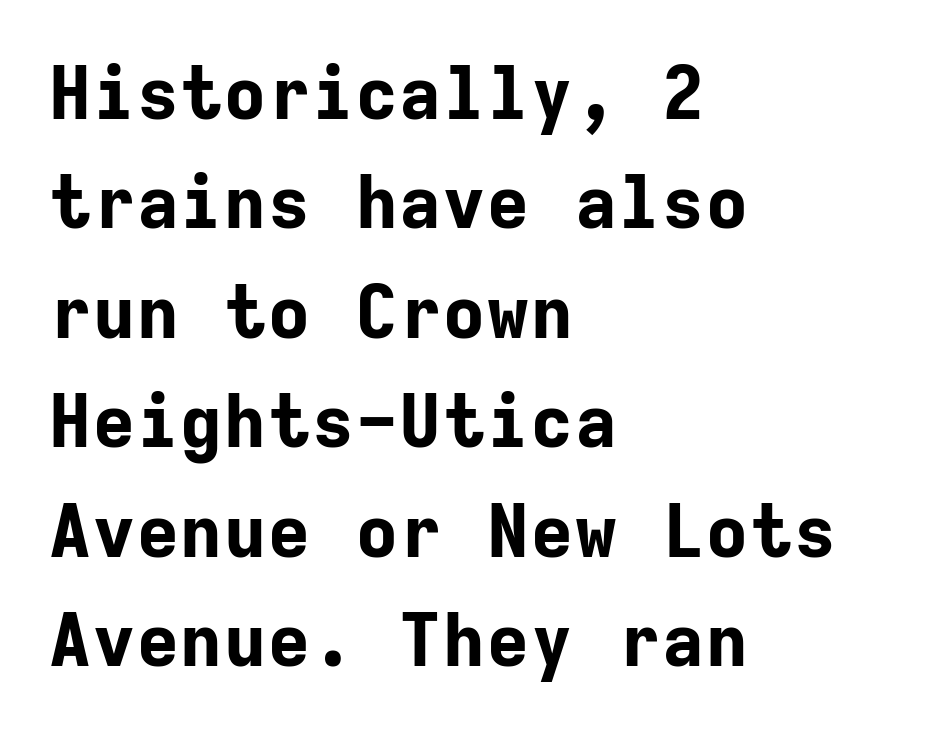
Glyph-to-glyph distance matches everyday printed text. Heft: maximum for text — a bold. A typesetter would call this monospace, since all characters share one set width. This sample keeps an unexceptional amount of space between lines. Only glyphs here, with clear space below each row.
